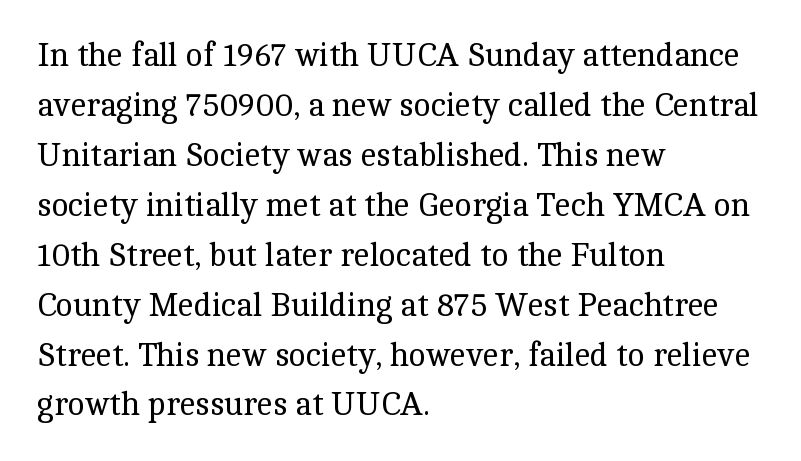
Q: Is the text bold? A: No.
Q: Is the text italic (slanted)? A: No, it is upright.
Q: Is the typeface a serif or a sans-serif typeface? A: Serif.
Q: Is the text underlined? A: No.
Q: How is the paragraph aligned? A: Left-aligned.
Q: Is the spacing between letters normal or unusually wide? A: Normal.
Q: Is the spacing between lines tight, normal or loose? A: Normal.
Q: Width (condensed, normal, or wide)? A: Normal.
Q: x-height? A: Medium.
Q: Monospaced? A: No.
